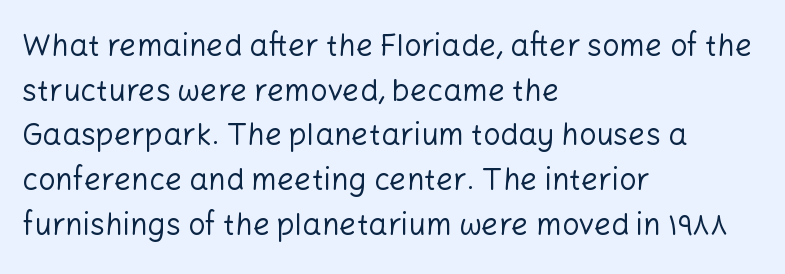
Look at the bottom of the vertical strokes: they stop flat, with no serifs. Tracking here is standard; glyphs follow each other at the usual distance. What's the leading like? Ordinary, nothing unusual. Weight class: somewhere from thin through regular.
